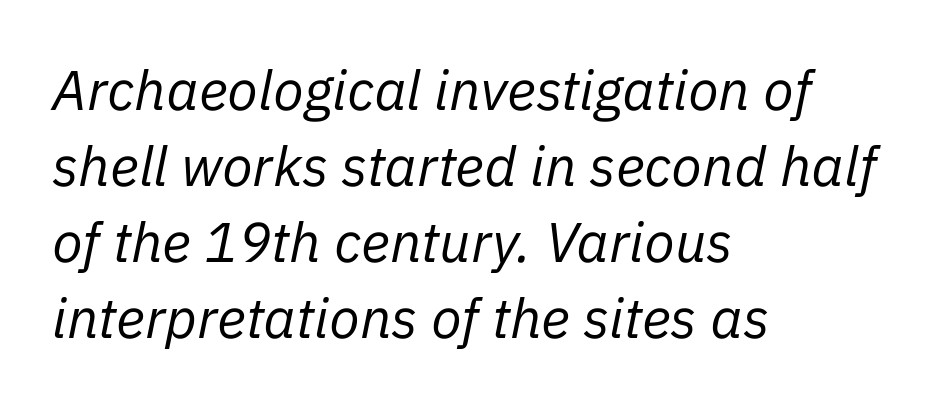
Q: Is the text bold? A: No.
Q: Is the text italic (slanted)? A: Yes, it leans right by about 11 degrees.
Q: Is the text underlined? A: No.
Q: How is the paragraph aligned? A: Left-aligned.
Q: Is the spacing between letters normal or unusually wide? A: Normal.
Q: Is the spacing between lines tight, normal or loose? A: Normal.
Q: Width (condensed, normal, or wide)? A: Normal.
Q: Stroke contrast? A: Low.
Q: x-height? A: Medium.
Q: Monospaced? A: No.
